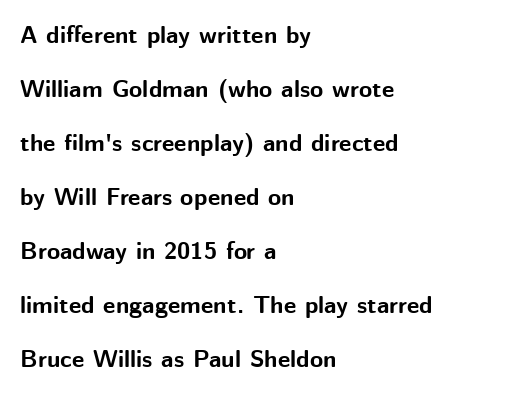
{"italic": "no", "bold": "yes", "underline": "no", "align": "left", "line_spacing": "loose", "line_spacing_ratio": 2.25, "letter_spacing": "normal", "letter_spacing_em": 0.0, "glyph_px": 24}
